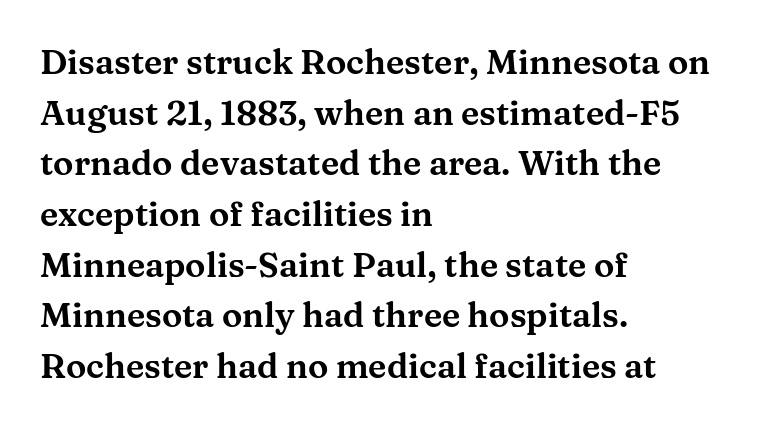
{"serif": "yes", "italic": "no", "width": "wide", "stroke_contrast": "medium", "x_height": "medium", "monospaced": "no", "underline": "no", "align": "left", "line_spacing": "normal", "line_spacing_ratio": 1.49, "letter_spacing": "normal", "letter_spacing_em": 0.0, "glyph_px": 34}
